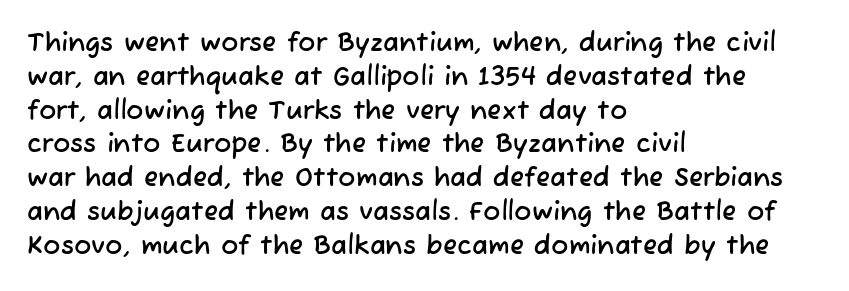
Q: Is the text underlined? A: No.
Q: How is the paragraph aligned? A: Left-aligned.
Q: Is the spacing between letters normal or unusually wide? A: Normal.
Q: Is the spacing between lines tight, normal or loose? A: Normal.
